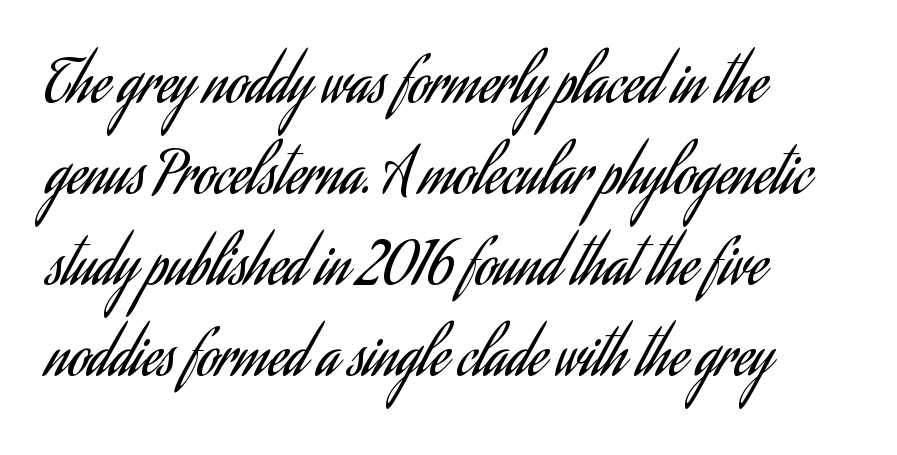
The image shows 58 px regular-weight, condensed sans-serif type; set left-aligned, normal line spacing (1.57x), normal letter spacing, not underlined; low stroke contrast and a small x-height.
